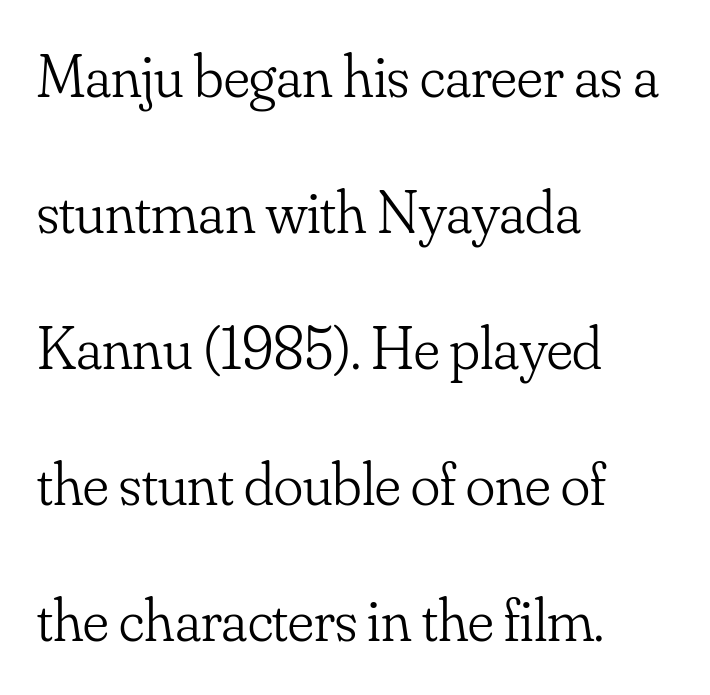
{"serif": "yes", "italic": "no", "bold": "no", "weight": "light", "width": "normal", "stroke_contrast": "low", "x_height": "small", "monospaced": "no", "underline": "no", "align": "left", "line_spacing": "loose", "line_spacing_ratio": 2.23, "letter_spacing": "normal", "letter_spacing_em": 0.0, "glyph_px": 61}
